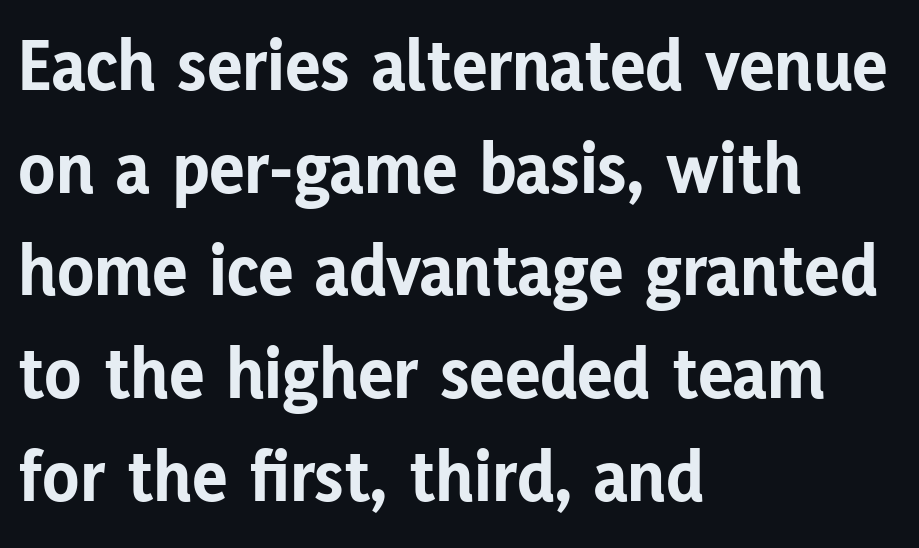
The image shows 75 px bold sans-serif type, upright; set left-aligned, normal line spacing (1.37x), normal letter spacing, not underlined; low stroke contrast and a medium x-height.
